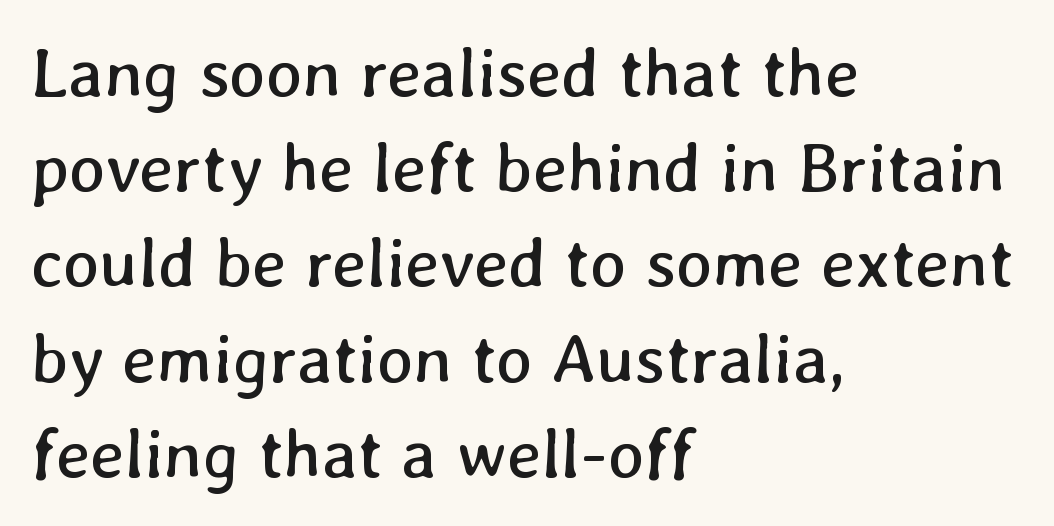
No extra ink here — the face is not bold. The specimen omits any rule beneath the text block's lines. Is this a fixed-width face? No — the glyphs have proportional, varying widths. Look at the tracking — it's just the regular setting, nothing added.
